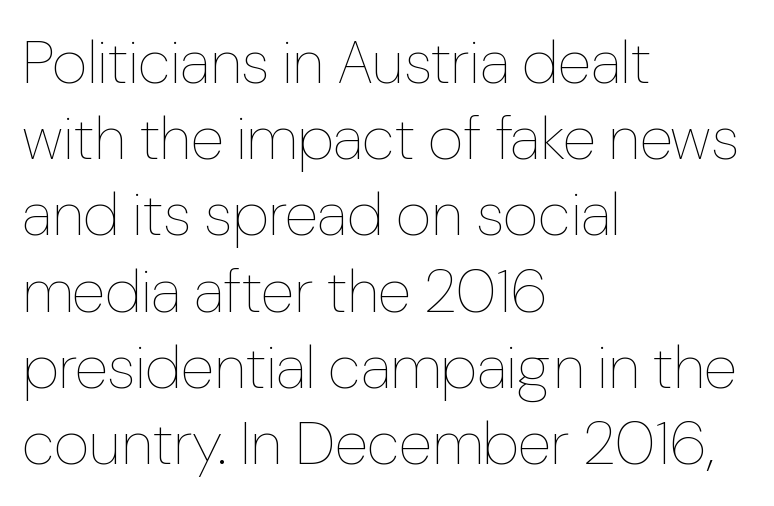
Do the characters align in a grid? No, the font is proportional. You could call the tracking neutral — neither tight nor loose. The words here are not underlined. One glance says typical: line gaps are just what's usual. The cut favours lightness, reaching ordinary text weight at its darkest. Every character sits straight up, as roman type does.
